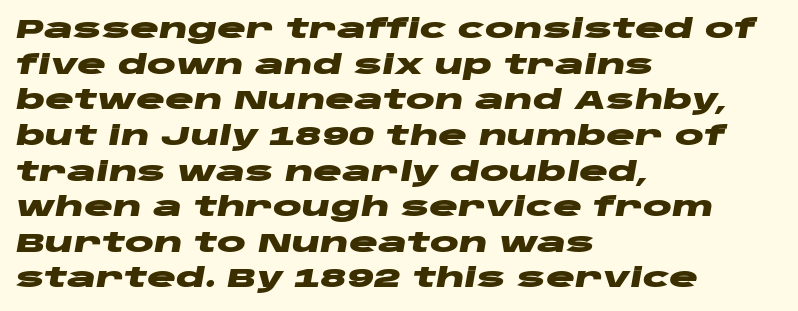
These lines sit exactly where default settings would place them. The zone under the glyphs is completely vacant. Notice how the stems are inclined rather than vertical — that's the hallmark of italics. This rendering leaves character spacing at its baseline value.
